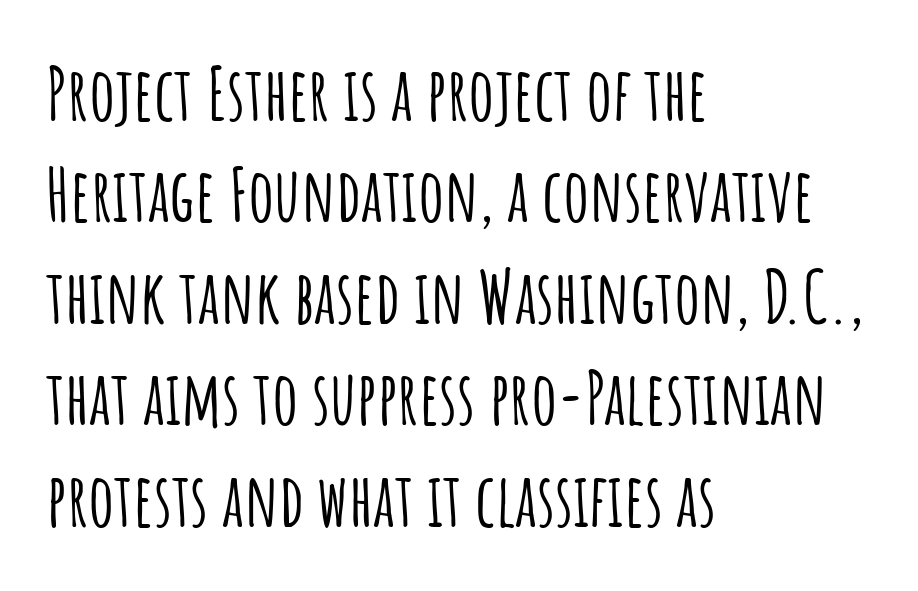
The image shows 73 px condensed sans-serif type, upright; set left-aligned, normal line spacing (1.39x), normal letter spacing, not underlined; low stroke contrast and a large x-height.
